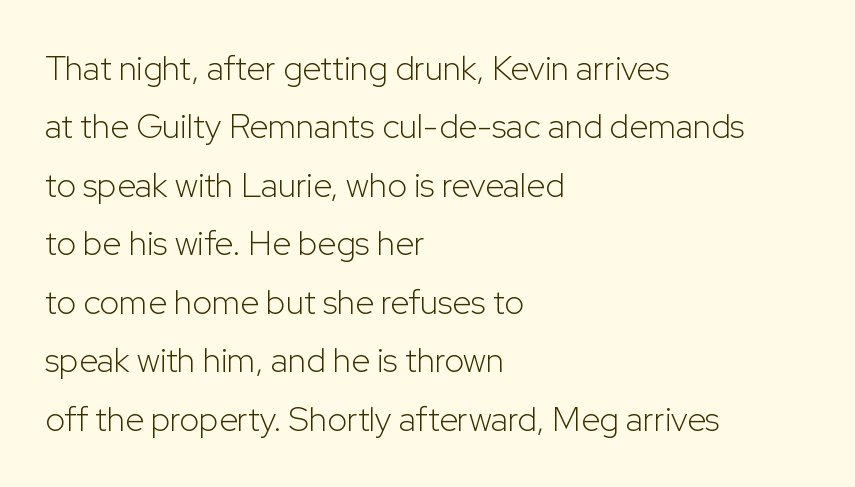
{"serif": "no", "italic": "no", "bold": "no", "weight": "light", "width": "normal", "stroke_contrast": "low", "x_height": "medium", "monospaced": "no", "underline": "no", "align": "left", "line_spacing_ratio": 1.72, "letter_spacing": "normal", "letter_spacing_em": 0.0, "glyph_px": 34}
